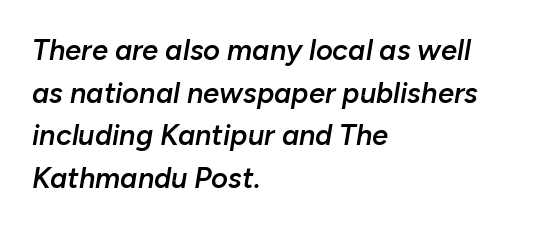
Q: Is the text bold? A: Semi-bold.
Q: Is the text italic (slanted)? A: Yes, it leans right by about 10 degrees.
Q: Is the text underlined? A: No.
Q: How is the paragraph aligned? A: Left-aligned.
Q: Is the spacing between letters normal or unusually wide? A: Normal.
Q: Is the spacing between lines tight, normal or loose? A: Normal.
Q: Width (condensed, normal, or wide)? A: Normal.
Q: Stroke contrast? A: Low.
Q: x-height? A: Medium.
Q: Monospaced? A: No.
